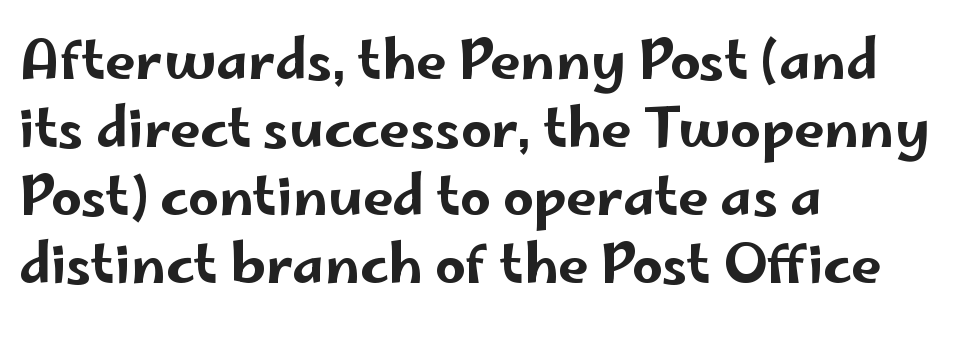
{"serif": "no", "italic": "no", "width": "wide", "stroke_contrast": "low", "x_height": "small", "monospaced": "no", "underline": "no", "align": "left", "line_spacing": "normal", "line_spacing_ratio": 1.26, "letter_spacing": "normal", "letter_spacing_em": 0.0, "glyph_px": 54}
